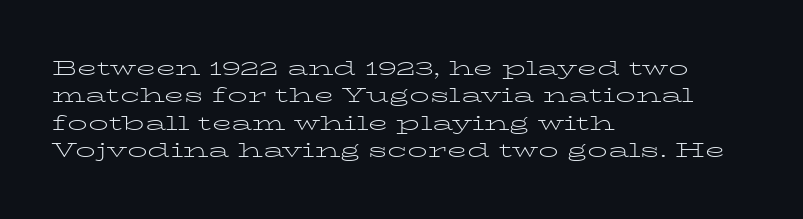
{"italic": "no", "bold": "no", "underline": "no", "align": "left", "line_spacing": "normal", "line_spacing_ratio": 1.37, "letter_spacing": "normal", "letter_spacing_em": 0.0, "glyph_px": 20}
